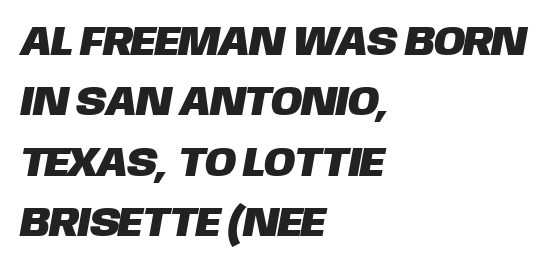
The space beneath each line is pristine and unruled. The letters advance in unequal steps, a hallmark of proportional type. Leading: standard. What stands out about the letter spacing? Nothing — it is the standard amount.
